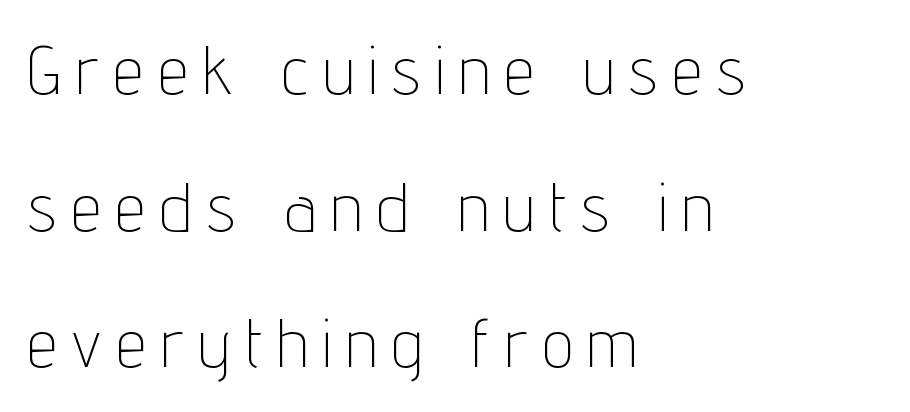
Q: Is the text bold? A: No.
Q: Is the text italic (slanted)? A: No, it is upright.
Q: Is the typeface a serif or a sans-serif typeface? A: Sans-serif.
Q: Is the text underlined? A: No.
Q: How is the paragraph aligned? A: Left-aligned.
Q: Is the spacing between letters normal or unusually wide? A: Unusually wide.
Q: Is the spacing between lines tight, normal or loose? A: Loose.
Q: Width (condensed, normal, or wide)? A: Condensed.
Q: Stroke contrast? A: Low.
Q: x-height? A: Medium.
Q: Monospaced? A: No.
